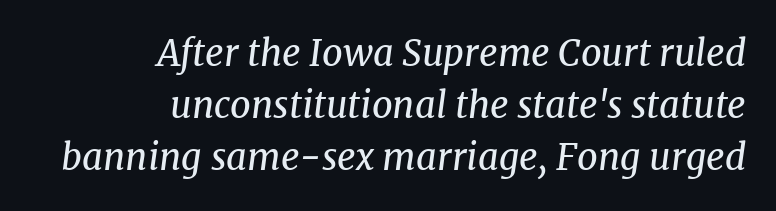
{"serif": "yes", "italic": "yes", "lean": "right", "slant_degrees": 8, "bold": "no", "weight": "regular", "width": "normal", "stroke_contrast": "medium", "x_height": "medium", "monospaced": "no", "underline": "no", "align": "right", "line_spacing": "normal", "line_spacing_ratio": 1.45, "letter_spacing": "normal", "letter_spacing_em": 0.0, "glyph_px": 36}
